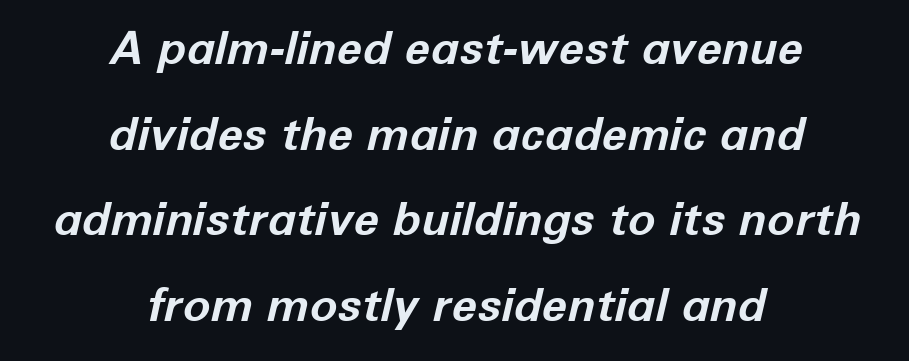
Q: Is the text bold? A: Yes.
Q: Is the text italic (slanted)? A: Yes, it leans right by about 12 degrees.
Q: Is the text underlined? A: No.
Q: How is the paragraph aligned? A: Centered.
Q: Is the spacing between letters normal or unusually wide? A: Normal.
Q: Width (condensed, normal, or wide)? A: Normal.
Q: Stroke contrast? A: Low.
Q: x-height? A: Medium.
Q: Monospaced? A: No.
